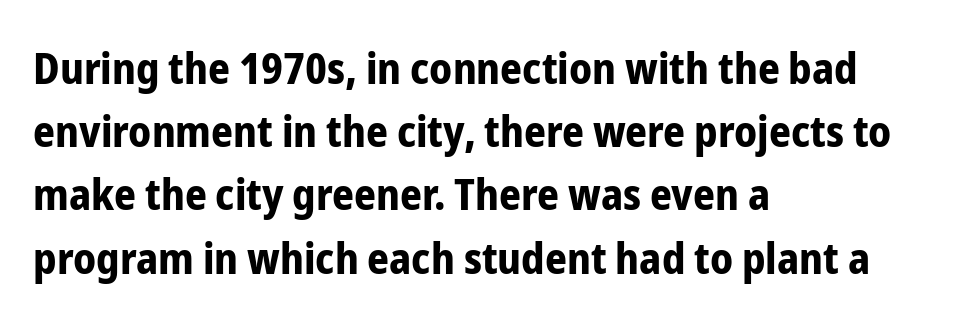
You can tell it's not italic because the verticals are truly vertical. Is the type bold? Yes — the strokes are clearly thick and heavy. The glyphs are unaccompanied by any horizontal stroke below them. These lines are rendered in a variable-pitch font. If you drew a ruler down the left edge, every line would touch it.
